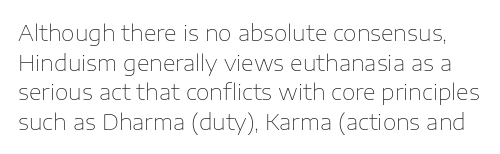
The image shows 22 px text type, upright; set normal line spacing (1.35x), normal letter spacing, not underlined.
